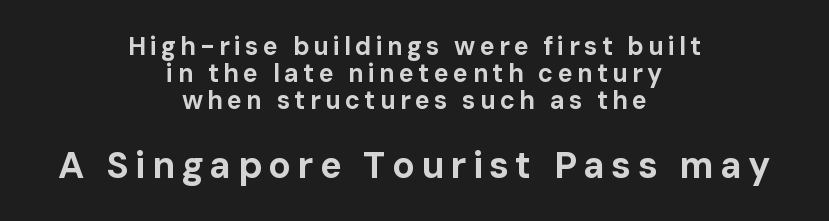
The image shows 37 px bold sans-serif type, upright; set centered, tight line spacing (1.09x), not underlined; the second (bottom) block is 1.48x larger; low stroke contrast and a medium x-height.
